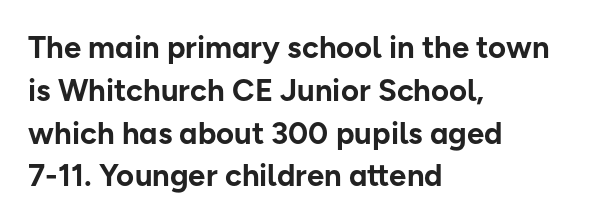
{"serif": "no", "italic": "no", "bold": "yes", "weight": "bold", "width": "normal", "stroke_contrast": "low", "x_height": "medium", "monospaced": "no", "underline": "no", "align": "left", "line_spacing": "normal", "line_spacing_ratio": 1.38, "letter_spacing": "normal", "letter_spacing_em": 0.0, "glyph_px": 31}
